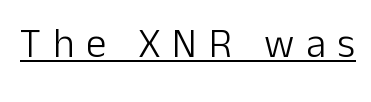
{"serif": "no", "italic": "no", "bold": "no", "weight": "light", "width": "normal", "stroke_contrast": "low", "x_height": "medium", "monospaced": "no", "underline": "yes", "letter_spacing": "wide", "letter_spacing_em": 0.28, "glyph_px": 41}
